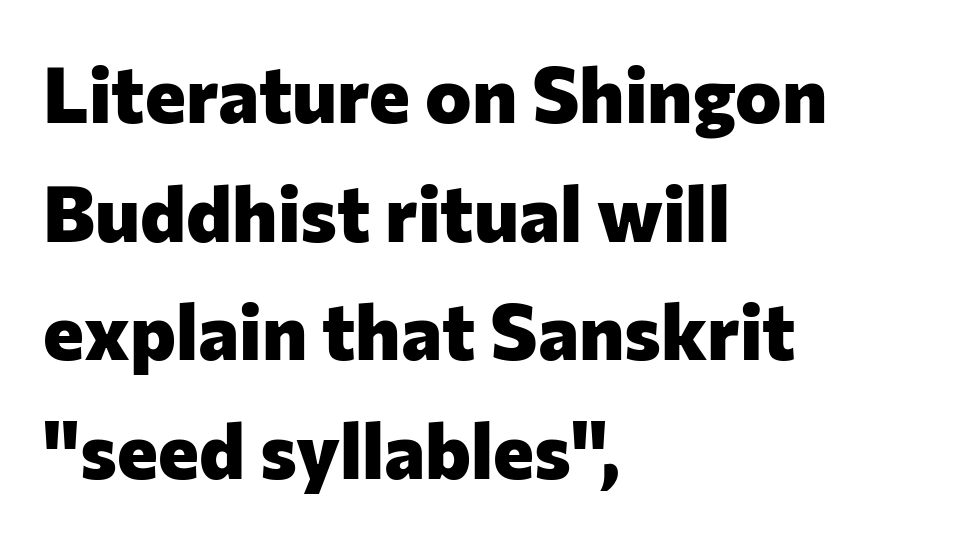
Q: Is the text bold? A: Yes.
Q: Is the text italic (slanted)? A: No, it is upright.
Q: Is the typeface a serif or a sans-serif typeface? A: Sans-serif.
Q: Is the text underlined? A: No.
Q: How is the paragraph aligned? A: Left-aligned.
Q: Is the spacing between letters normal or unusually wide? A: Normal.
Q: Is the spacing between lines tight, normal or loose? A: Normal.
Q: Width (condensed, normal, or wide)? A: Normal.
Q: Stroke contrast? A: Low.
Q: x-height? A: Medium.
Q: Monospaced? A: No.
